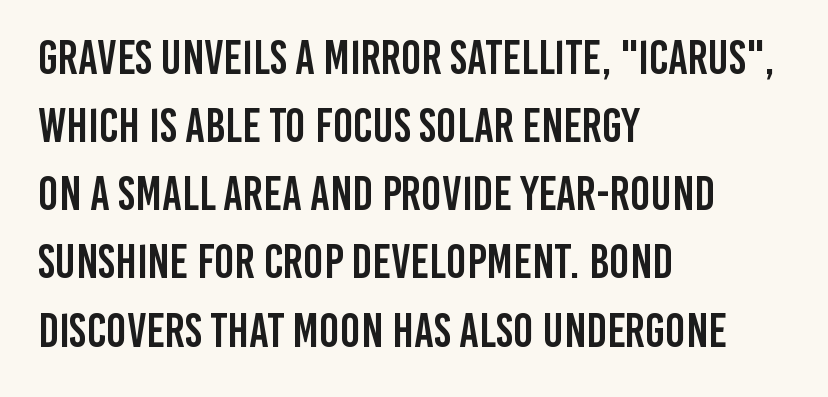
The characters display no serif detailing; their extremities are plain. The rendering keeps characters at their native spacing. The rendering uses a moderate line-height, typical for paragraphs. The letters stand upright; this is a roman face. The baseline area is clear.
